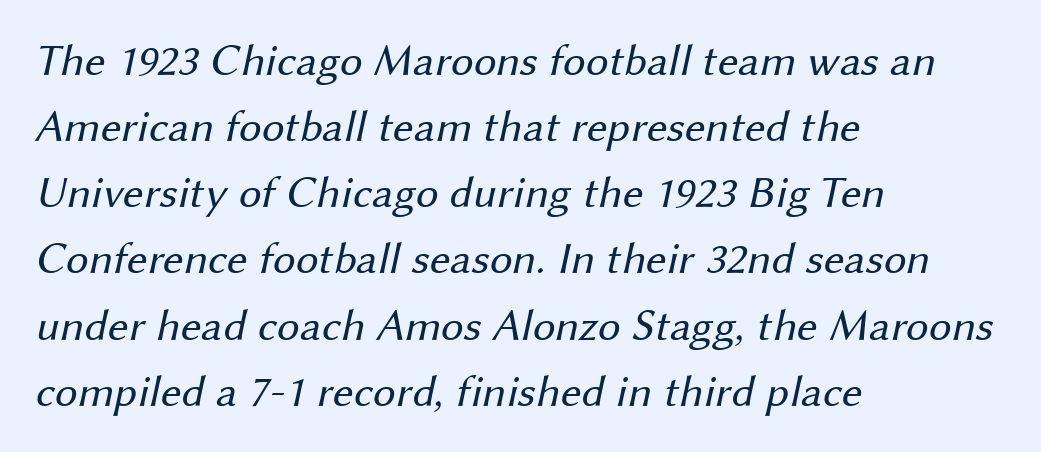
The baseline area is clear. Character widths vary here, with narrow letters taking less room than wide ones. Interline gaps are of average width in this sample. The horizontal fit of the characters is conventional and even. Is the block centered? No — it sits flush against the left margin.
